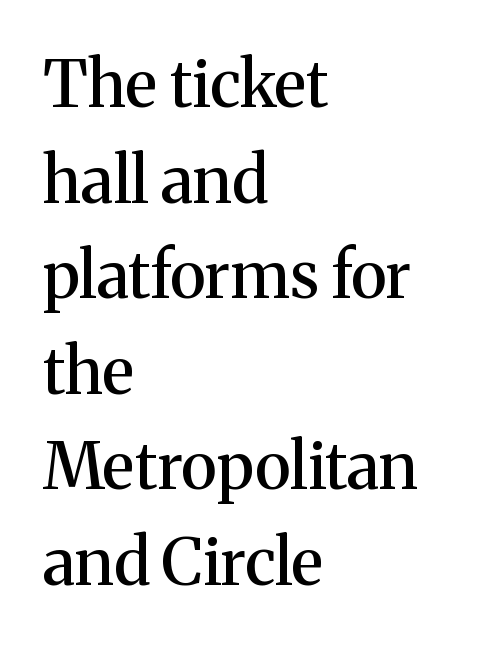
{"serif": "yes", "italic": "no", "width": "normal", "stroke_contrast": "medium", "x_height": "medium", "monospaced": "no", "underline": "no", "align": "left", "line_spacing": "normal", "line_spacing_ratio": 1.47, "letter_spacing": "normal", "letter_spacing_em": 0.0, "glyph_px": 65}
